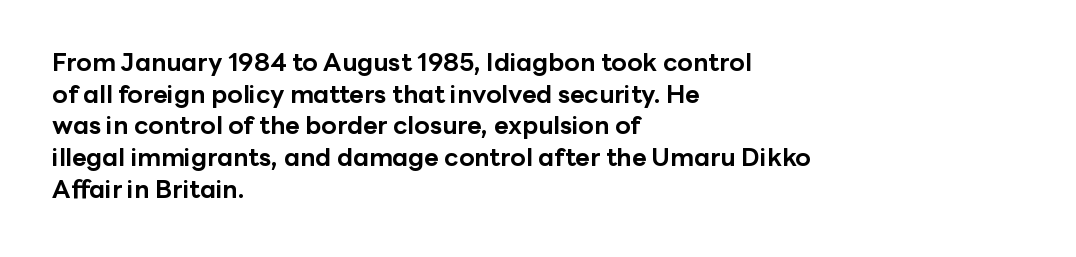
Short and long lines alike share a common starting point at left. The vertical gap from one line to the next is medium. Does the lettering tilt? It doesn't — this is upright. Underline: absent. The tracking reads as untouched default to a designer's eye. Chunky letters — that's bold for sure.
